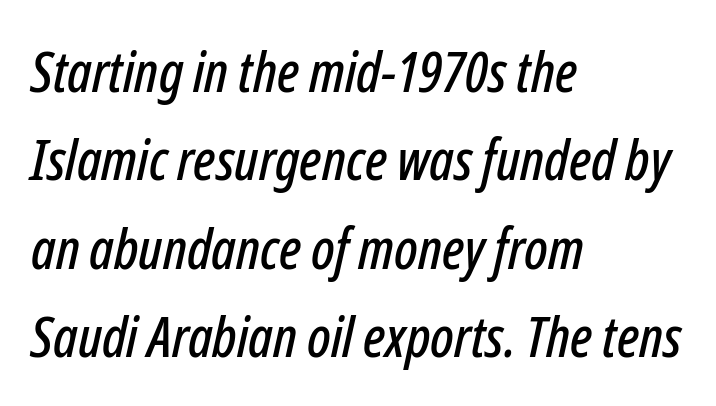
The image shows 57 px condensed type, italic (leaning right); set left-aligned, normal line spacing (1.55x), normal letter spacing, not underlined; low stroke contrast and a medium x-height.
